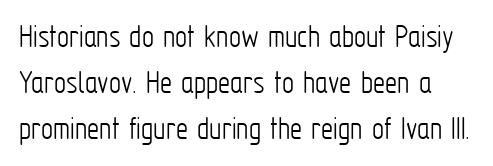
{"serif": "no", "italic": "no", "bold": "no", "weight": "light", "width": "condensed", "stroke_contrast": "low", "x_height": "medium", "monospaced": "no", "underline": "no", "line_spacing": "normal", "line_spacing_ratio": 1.36, "letter_spacing": "normal", "letter_spacing_em": 0.0, "glyph_px": 34}
